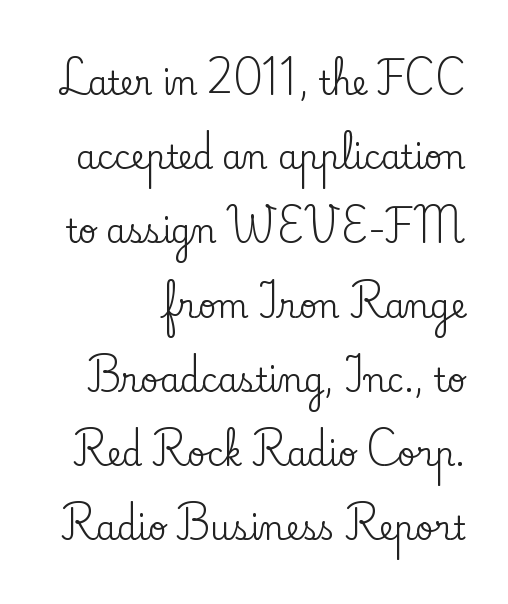
This rendering leaves character spacing at its baseline value. The rendering uses natural spacing where letterforms have individual widths. Type style note: has serifs. Regarding leading, the lines here are spaced well apart. In CSS terms this would be text-align: right. Unlike italic type, these characters show no tilt at all.
